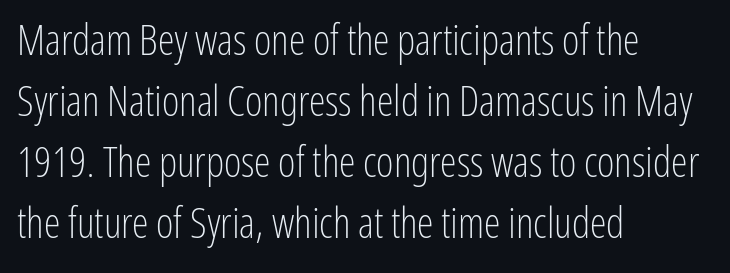
{"serif": "no", "italic": "no", "bold": "no", "weight": "light", "width": "condensed", "stroke_contrast": "low", "x_height": "medium", "monospaced": "no", "underline": "no", "align": "left", "line_spacing": "normal", "line_spacing_ratio": 1.45, "letter_spacing": "normal", "letter_spacing_em": 0.0, "glyph_px": 42}
